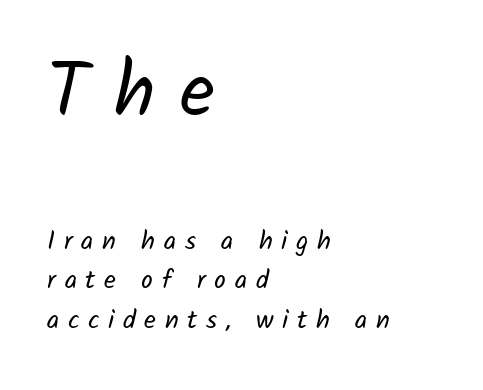
Q: Is the text bold? A: No.
Q: Is the typeface a serif or a sans-serif typeface? A: Sans-serif.
Q: Is the text underlined? A: No.
Q: How is the paragraph aligned? A: Left-aligned.
Q: Is the spacing between letters normal or unusually wide? A: Unusually wide.
Q: Is the spacing between lines tight, normal or loose? A: Normal.
Q: Which block of text is set in a larger size, the first (top) or the second (bottom)? A: The first (top) one.
Q: Width (condensed, normal, or wide)? A: Normal.
Q: Stroke contrast? A: Low.
Q: x-height? A: Medium.
Q: Monospaced? A: No.
